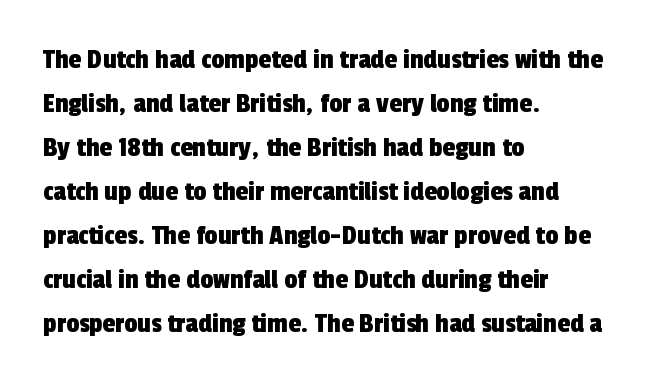
{"serif": "no", "width": "condensed", "x_height": "medium", "monospaced": "no", "underline": "no", "align": "left", "line_spacing": "normal", "line_spacing_ratio": 1.52, "letter_spacing": "normal", "letter_spacing_em": 0.0, "glyph_px": 29}
